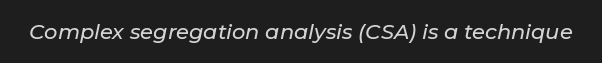
The image shows 21 px text type, italic (leaning right); set normal letter spacing, not underlined.
